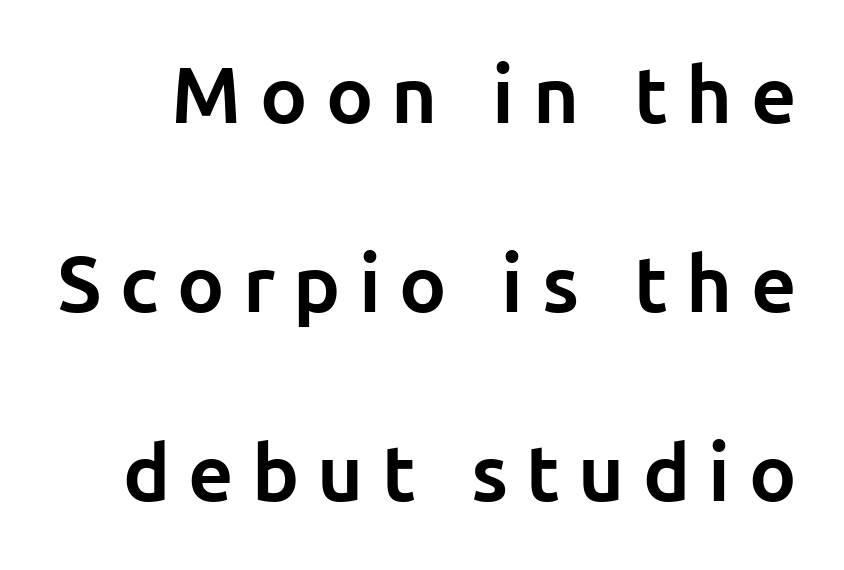
The image shows 79 px bold sans-serif type, upright; set loose line spacing (2.39x), unusually wide letter spacing (+0.23 em), not underlined; low stroke contrast and a medium x-height.
